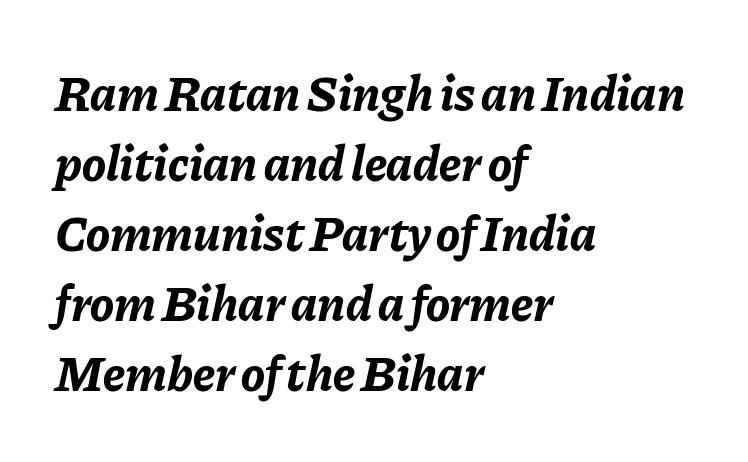
The image shows 50 px bold type, italic (leaning right); set left-aligned, normal line spacing (1.4x), normal letter spacing, not underlined; low stroke contrast and a medium x-height.
